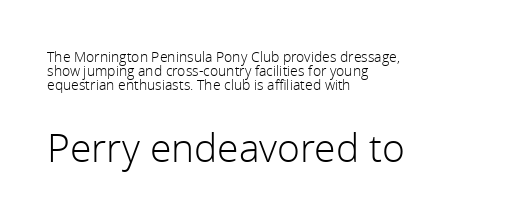
The image shows 39 px light sans-serif type, upright; set left-aligned, tight line spacing (1.0x), normal letter spacing, not underlined; the second (bottom) block is 2.79x larger; a medium x-height.
